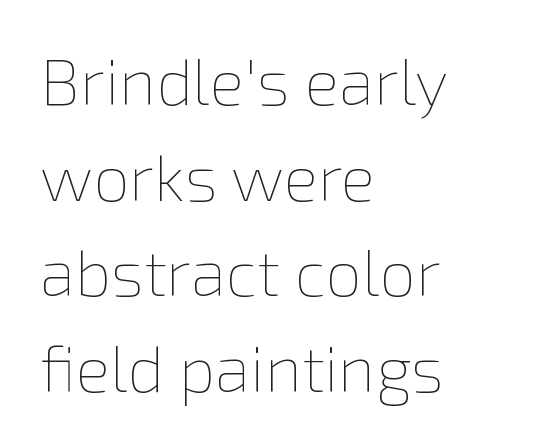
The image shows 65 px thin type, upright; set left-aligned, normal line spacing (1.47x), normal letter spacing, not underlined; low stroke contrast and a medium x-height.
